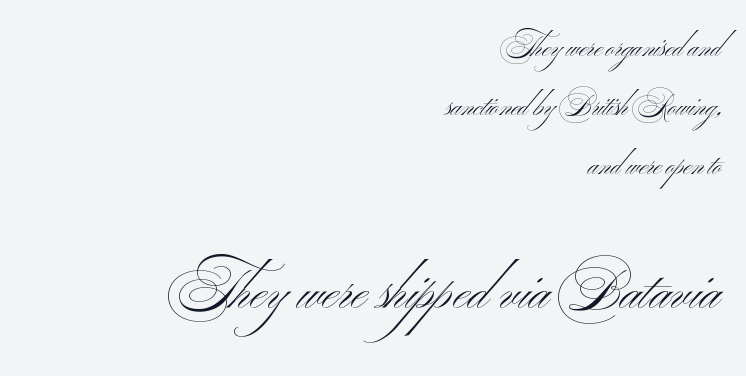
{"serif": "no", "bold": "no", "weight": "light", "width": "wide", "stroke_contrast": "medium", "x_height": "small", "monospaced": "no", "underline": "no", "align": "right", "line_spacing": "loose", "line_spacing_ratio": 2.11, "letter_spacing": "normal", "letter_spacing_em": 0.0, "larger_block": "second", "size_ratio": 1.96, "glyph_px": 55}
